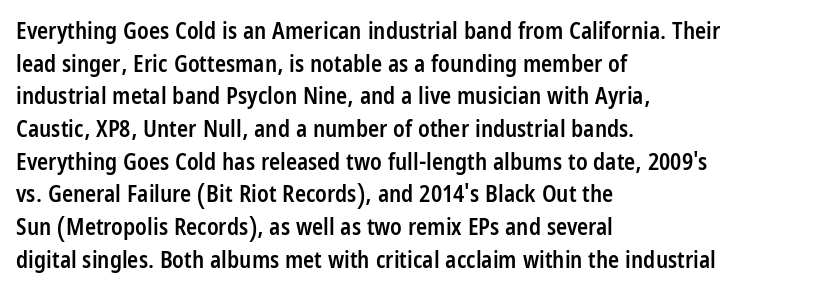
Q: Is the text bold? A: Semi-bold.
Q: Is the text italic (slanted)? A: No, it is upright.
Q: Is the text underlined? A: No.
Q: How is the paragraph aligned? A: Left-aligned.
Q: Is the spacing between letters normal or unusually wide? A: Normal.
Q: Is the spacing between lines tight, normal or loose? A: Normal.
